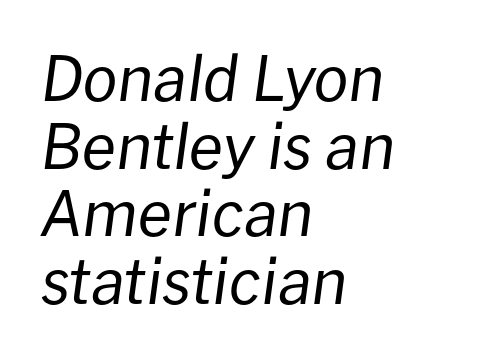
{"italic": "yes", "lean": "right", "slant_degrees": 8, "bold": "no", "weight": "regular", "width": "normal", "stroke_contrast": "low", "x_height": "medium", "monospaced": "no", "underline": "no", "align": "left", "line_spacing": "tight", "line_spacing_ratio": 1.09, "letter_spacing": "normal", "letter_spacing_em": 0.0, "glyph_px": 62}
